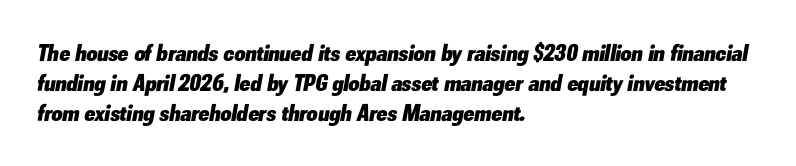
The image shows 24 px bold type, italic (leaning right); set left-aligned, normal line spacing (1.26x), normal letter spacing, not underlined.
